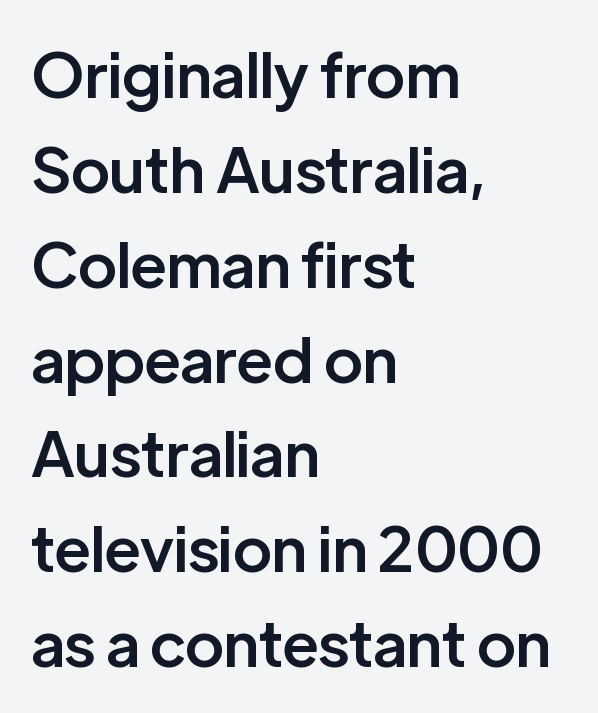
The letters stand straight up with perfectly vertical stems. The letters advance in unequal steps, a hallmark of proportional type. The glyphs are unaccompanied by any horizontal stroke below them. Leading: standard. These lines are composed in type without serifs.
